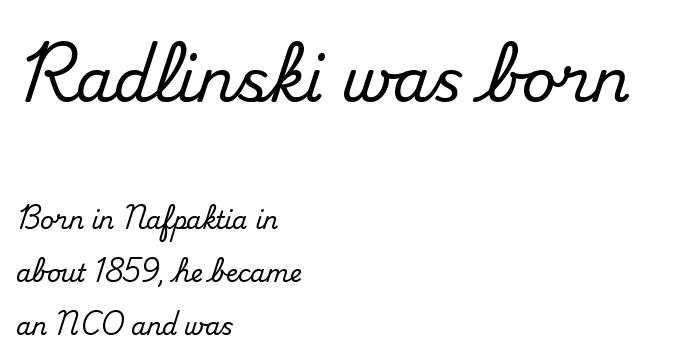
Standard letterfit; no display-style spreading of the glyphs. The glyphs in this specimen are seriffed. Spacing verdict: proportional, widths tailored to each character. Honestly, there is no underline to notice here at all.
